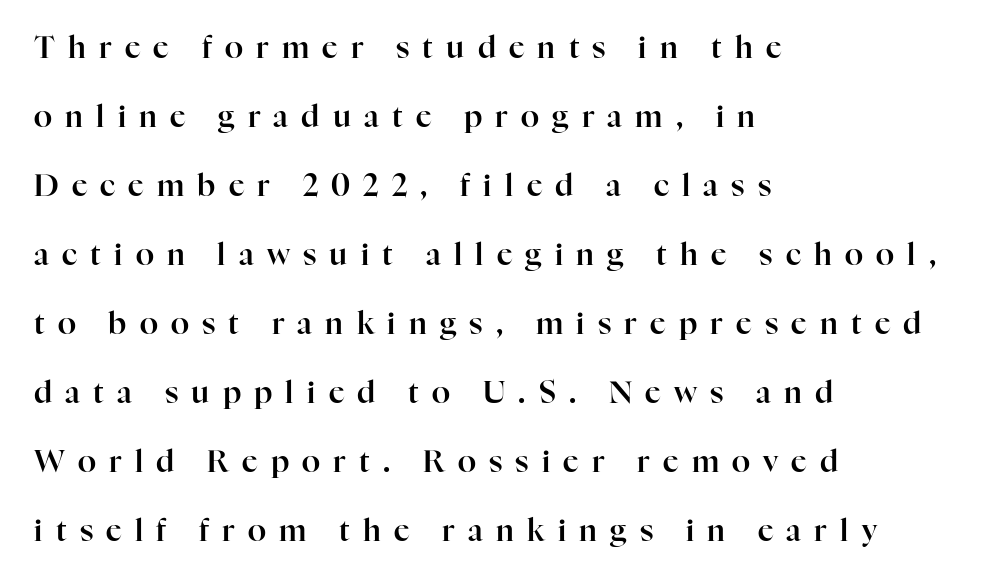
Rendered with straight, roman letterforms. Summary of vertical rhythm: relaxed, with wide interline spacing. The horizontal fit of the characters is loose and conspicuously gappy. Type without underlining. Classification — serif.
